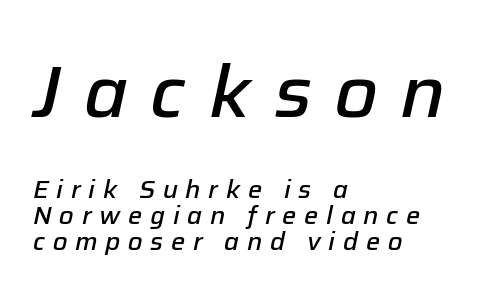
{"italic": "yes", "lean": "right", "slant_degrees": 12, "bold": "semi", "weight": "semibold", "width": "normal", "stroke_contrast": "low", "x_height": "medium", "monospaced": "no", "underline": "no", "align": "left", "line_spacing": "tight", "line_spacing_ratio": 1.04, "letter_spacing": "wide", "letter_spacing_em": 0.31, "larger_block": "first", "size_ratio": 2.96, "glyph_px": 74}
